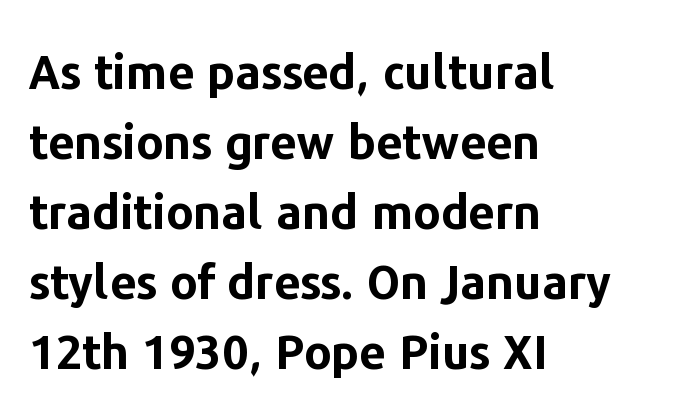
Every row of glyphs begins at an identical x-position on the left. Does the lettering tilt? It doesn't — this is upright. Heft: maximum for text — a bold. Descenders are the only things crossing below the line. Check where the strokes stop: nothing finishes them off — pure sans. Short note: letters normally spaced.
